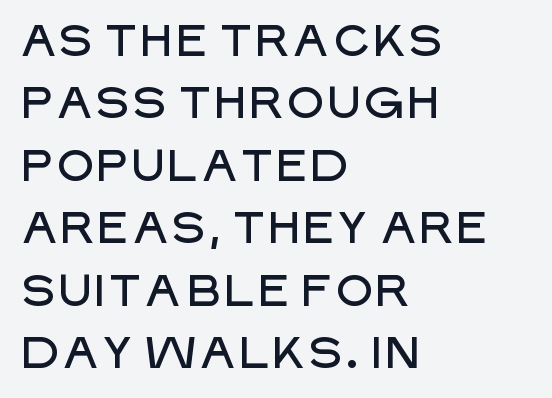
Q: Is the text italic (slanted)? A: No, it is upright.
Q: Is the typeface a serif or a sans-serif typeface? A: Sans-serif.
Q: Is the text underlined? A: No.
Q: How is the paragraph aligned? A: Left-aligned.
Q: Is the spacing between letters normal or unusually wide? A: Normal.
Q: Is the spacing between lines tight, normal or loose? A: Normal.
Q: Width (condensed, normal, or wide)? A: Normal.
Q: Stroke contrast? A: Low.
Q: x-height? A: Large.
Q: Monospaced? A: No.
